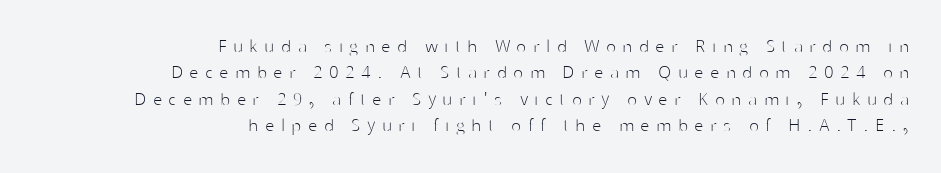
The image shows 21 px text type, upright; set right-aligned, normal line spacing (1.26x), unusually wide letter spacing (+0.31 em), not underlined.
